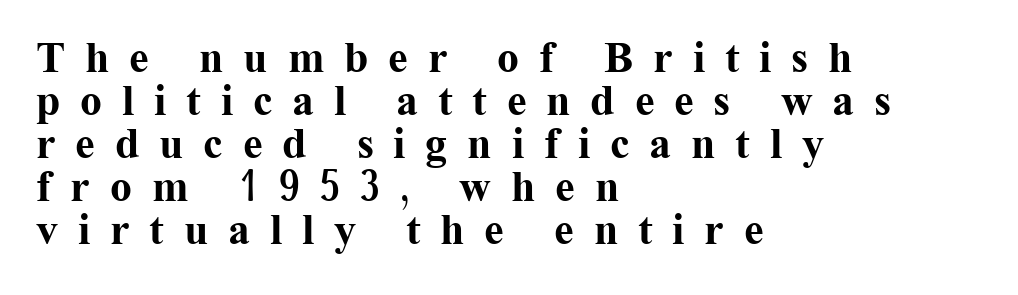
Q: Is the text bold? A: Yes.
Q: Is the text italic (slanted)? A: No, it is upright.
Q: Is the typeface a serif or a sans-serif typeface? A: Serif.
Q: Is the text underlined? A: No.
Q: How is the paragraph aligned? A: Left-aligned.
Q: Is the spacing between letters normal or unusually wide? A: Unusually wide.
Q: Is the spacing between lines tight, normal or loose? A: Tight.
Q: Width (condensed, normal, or wide)? A: Normal.
Q: Stroke contrast? A: Medium.
Q: x-height? A: Medium.
Q: Monospaced? A: No.
